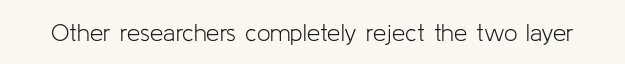
The image shows 24 px text type, upright; set normal letter spacing, not underlined.
